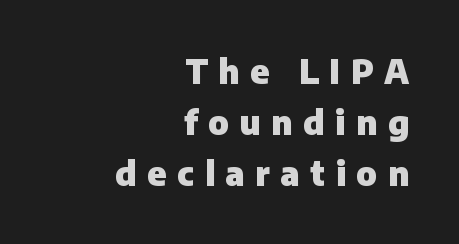
The image shows 33 px heavy sans-serif type, upright; set right-aligned, normal line spacing (1.54x), unusually wide letter spacing (+0.32 em), not underlined; low stroke contrast and a medium x-height.
